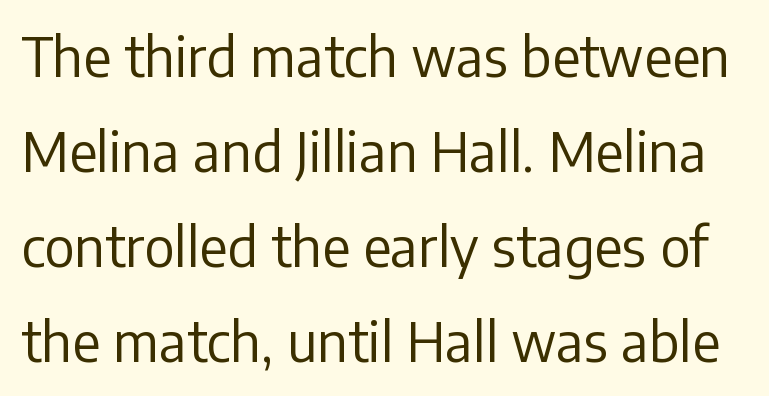
Q: Is the text bold? A: No.
Q: Is the text italic (slanted)? A: No, it is upright.
Q: Is the typeface a serif or a sans-serif typeface? A: Sans-serif.
Q: Is the text underlined? A: No.
Q: Is the spacing between letters normal or unusually wide? A: Normal.
Q: Width (condensed, normal, or wide)? A: Normal.
Q: Stroke contrast? A: Low.
Q: x-height? A: Medium.
Q: Monospaced? A: No.
